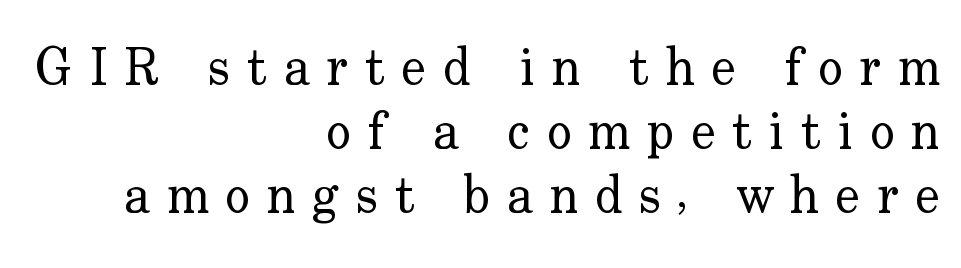
{"serif": "yes", "italic": "no", "bold": "no", "weight": "regular", "width": "normal", "stroke_contrast": "low", "x_height": "small", "monospaced": "no", "underline": "no", "align": "right", "line_spacing_ratio": 1.23, "letter_spacing": "wide", "letter_spacing_em": 0.32, "glyph_px": 52}
